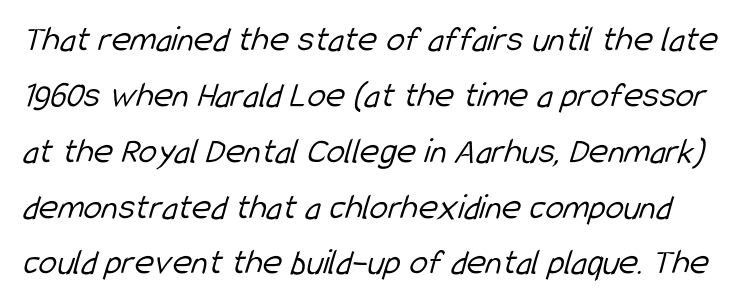
{"serif": "no", "bold": "no", "weight": "light", "width": "condensed", "stroke_contrast": "low", "x_height": "medium", "monospaced": "no", "underline": "no", "line_spacing": "normal", "line_spacing_ratio": 1.51, "letter_spacing": "normal", "letter_spacing_em": 0.0, "glyph_px": 37}
